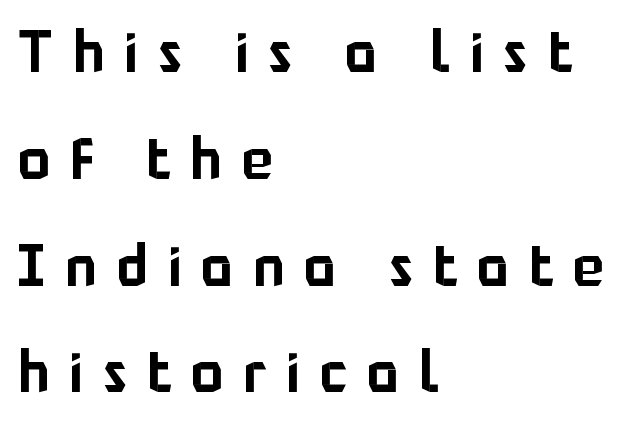
Q: Is the text italic (slanted)? A: No, it is upright.
Q: Is the typeface a serif or a sans-serif typeface? A: Sans-serif.
Q: Is the text underlined? A: No.
Q: How is the paragraph aligned? A: Left-aligned.
Q: Is the spacing between letters normal or unusually wide? A: Unusually wide.
Q: Width (condensed, normal, or wide)? A: Normal.
Q: Stroke contrast? A: Low.
Q: x-height? A: Medium.
Q: Monospaced? A: No.
